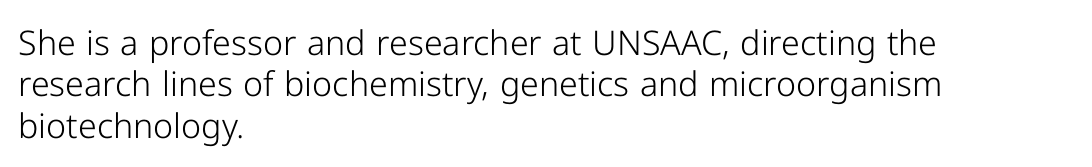
The image shows 34 px light sans-serif type, upright; set left-aligned, line spacing 1.22x, normal letter spacing, not underlined; low stroke contrast and a medium x-height.
